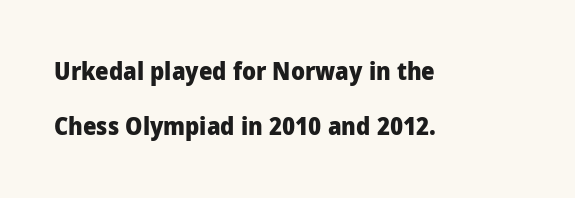
{"italic": "no", "bold": "yes", "underline": "no", "align": "left", "line_spacing": "loose", "line_spacing_ratio": 2.31, "letter_spacing": "normal", "letter_spacing_em": 0.0, "glyph_px": 24}
